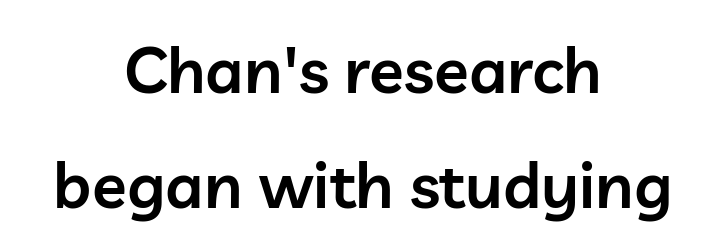
Q: Is the text bold? A: Semi-bold.
Q: Is the text italic (slanted)? A: No, it is upright.
Q: Is the typeface a serif or a sans-serif typeface? A: Sans-serif.
Q: Is the text underlined? A: No.
Q: How is the paragraph aligned? A: Centered.
Q: Is the spacing between letters normal or unusually wide? A: Normal.
Q: Width (condensed, normal, or wide)? A: Normal.
Q: Stroke contrast? A: Low.
Q: x-height? A: Medium.
Q: Monospaced? A: No.
